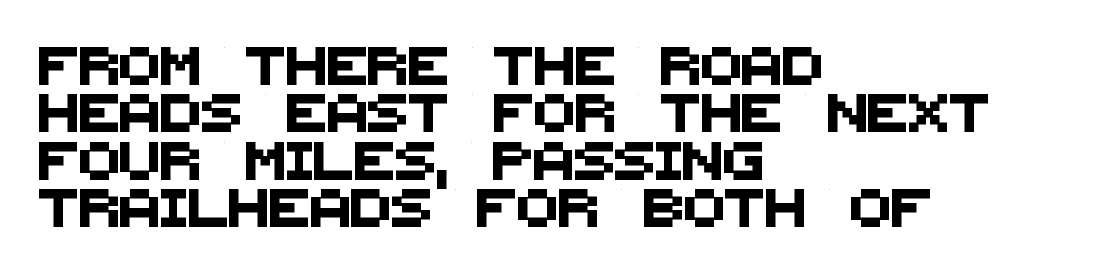
This block has exactly the height ordinary leading produces. The space beneath each line is pristine and unruled. The designer went with a sans here, leaving each stem footless. Is this a fixed-width face? No — the glyphs have proportional, varying widths.
